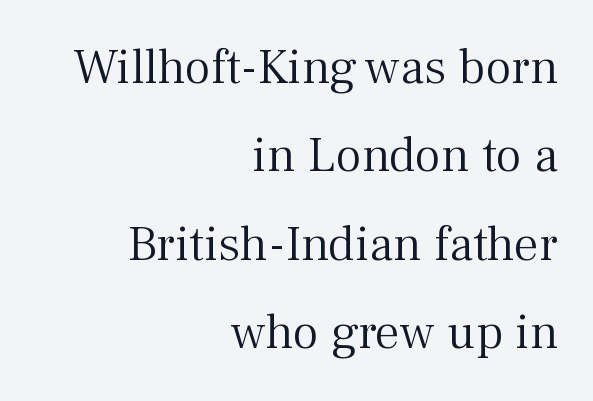
The image shows 50 px light serif type, upright; set right-aligned, line spacing 1.77x, normal letter spacing, not underlined; medium stroke contrast and a medium x-height.
